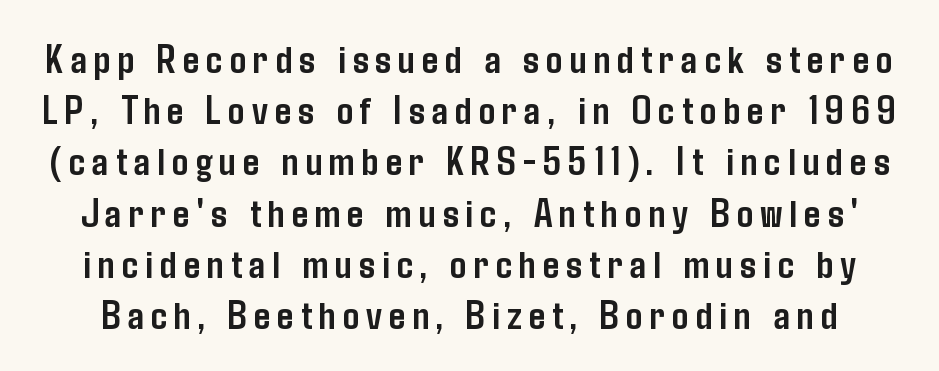
The image shows 41 px semibold, condensed sans-serif type, upright; set normal line spacing (1.25x), not underlined; low stroke contrast and a medium x-height.
